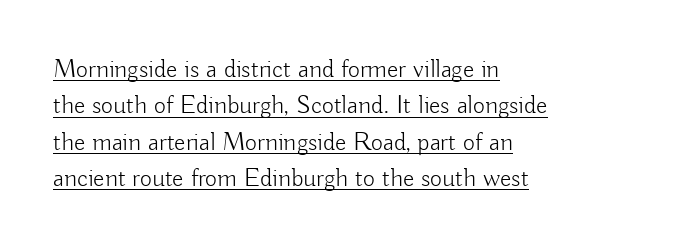
The image shows 26 px text type, upright; set left-aligned, normal line spacing (1.4x), normal letter spacing, underlined.
